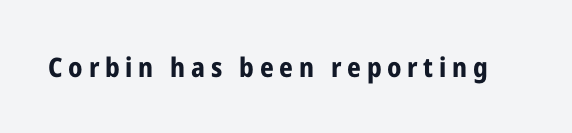
Vertical strokes here are truly vertical. Caption: bold face, heavy strokes. Unmarked baselines from the first word to the last. Substantial extra tracking has been applied to these lines.
